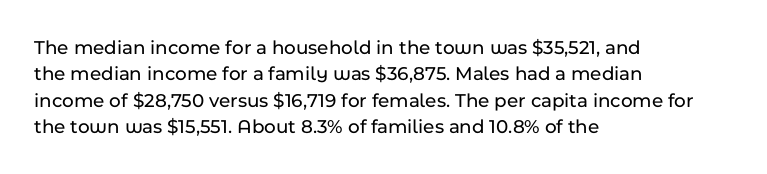
Default kerning and tracking; the words read as compact shapes. Evenly set lines give the paragraph a standard silhouette. In CSS terms this would be text-align: left. A bare baseline throughout the passage. Every character sits straight up, as roman type does.
